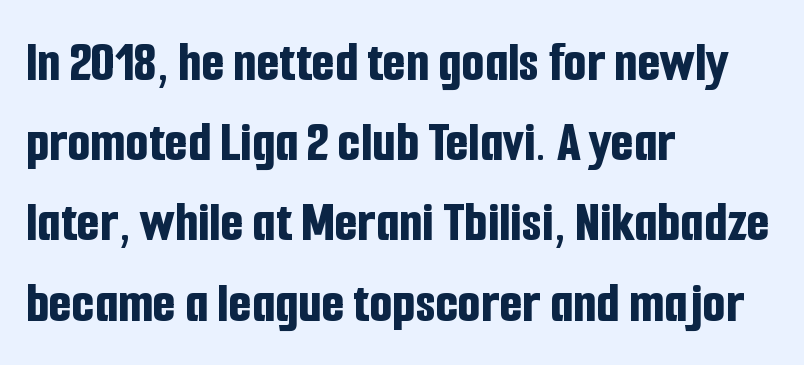
The image shows 59 px bold, condensed sans-serif type, upright; set left-aligned, normal line spacing (1.36x), normal letter spacing, not underlined; low stroke contrast and a medium x-height.
